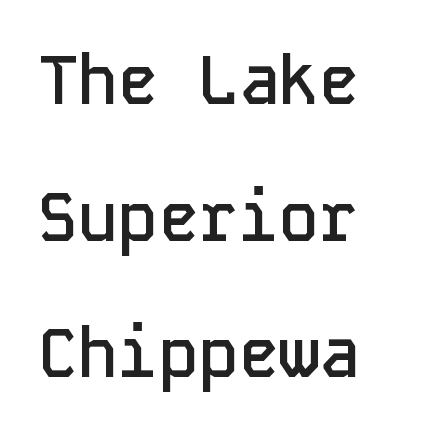
Q: Is the text bold? A: Semi-bold.
Q: Is the text italic (slanted)? A: No, it is upright.
Q: Is the typeface a serif or a sans-serif typeface? A: Sans-serif.
Q: Is the text underlined? A: No.
Q: Is the spacing between letters normal or unusually wide? A: Normal.
Q: Is the spacing between lines tight, normal or loose? A: Loose.
Q: Width (condensed, normal, or wide)? A: Normal.
Q: Stroke contrast? A: Low.
Q: x-height? A: Medium.
Q: Monospaced? A: Yes.
